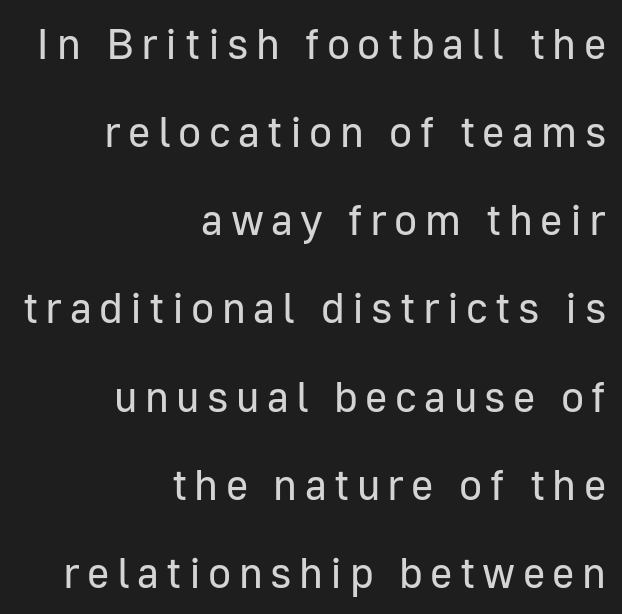
Q: Is the text bold? A: No.
Q: Is the text italic (slanted)? A: No, it is upright.
Q: Is the typeface a serif or a sans-serif typeface? A: Sans-serif.
Q: Is the text underlined? A: No.
Q: How is the paragraph aligned? A: Right-aligned.
Q: Is the spacing between lines tight, normal or loose? A: Loose.
Q: Width (condensed, normal, or wide)? A: Normal.
Q: Stroke contrast? A: Low.
Q: x-height? A: Medium.
Q: Monospaced? A: No.
